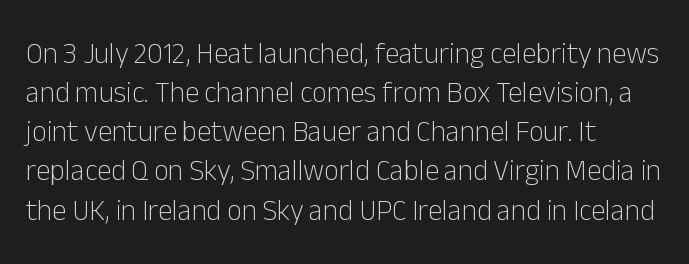
The image shows 29 px light sans-serif type, upright; set left-aligned, normal line spacing (1.35x), normal letter spacing, not underlined; low stroke contrast and a medium x-height.
